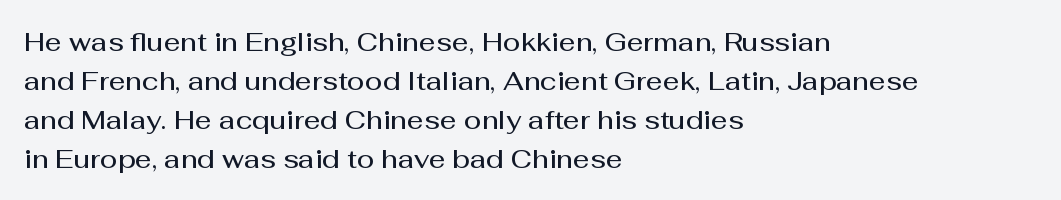
The image shows 26 px text type, upright; set left-aligned, normal line spacing (1.5x), normal letter spacing, not underlined.
